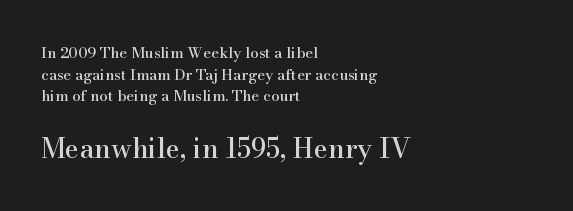
Q: Is the text italic (slanted)? A: No, it is upright.
Q: Is the text underlined? A: No.
Q: How is the paragraph aligned? A: Left-aligned.
Q: Is the spacing between letters normal or unusually wide? A: Normal.
Q: Is the spacing between lines tight, normal or loose? A: Normal.
Q: Which block of text is set in a larger size, the first (top) or the second (bottom)? A: The second (bottom) one.
